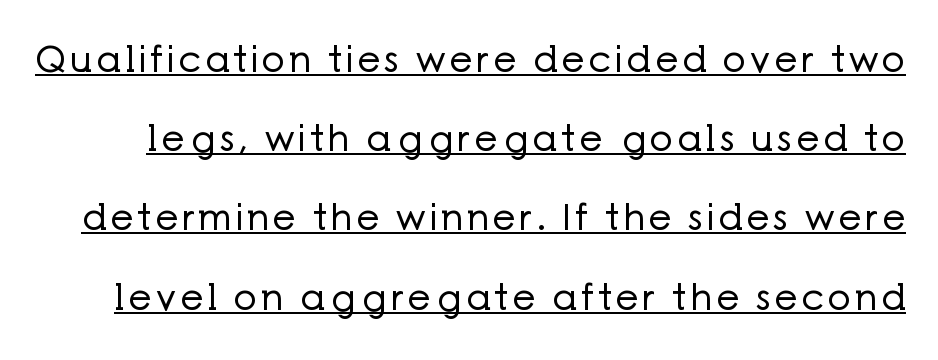
The font's upright variant was chosen for this text. Notice the wide empty band between every row — that's loose leading. Serif or sans? Sans — the stroke terminals are bare. A typesetter would call this proportional, since set widths differ per character. The glyphs are accompanied by a horizontal stroke just below them. Think standard paragraph weight, or any step lighter than that.
